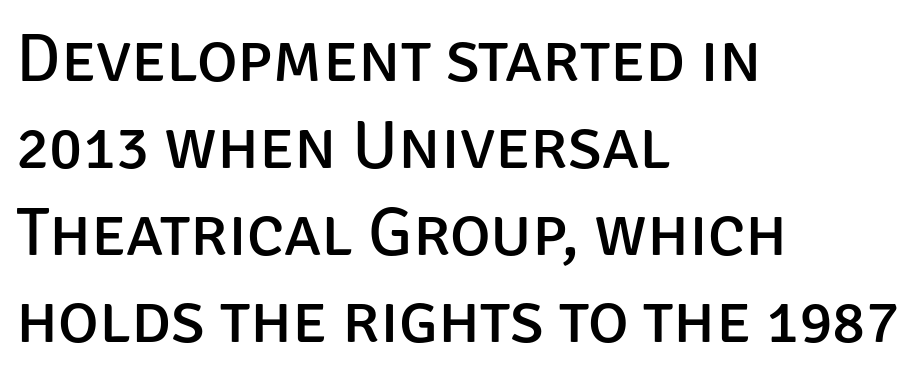
Q: Is the text bold? A: No.
Q: Is the text italic (slanted)? A: No, it is upright.
Q: Is the typeface a serif or a sans-serif typeface? A: Sans-serif.
Q: Is the text underlined? A: No.
Q: How is the paragraph aligned? A: Left-aligned.
Q: Is the spacing between letters normal or unusually wide? A: Normal.
Q: Is the spacing between lines tight, normal or loose? A: Normal.
Q: Width (condensed, normal, or wide)? A: Normal.
Q: Stroke contrast? A: Low.
Q: x-height? A: Large.
Q: Monospaced? A: No.
